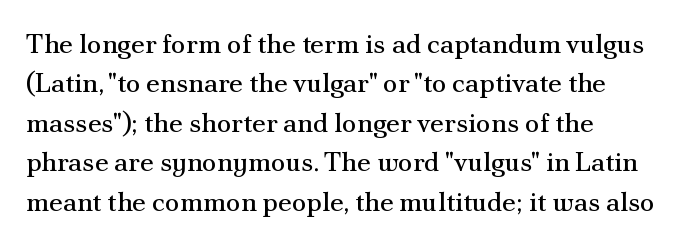
{"italic": "no", "bold": "no", "underline": "no", "align": "left", "line_spacing": "normal", "line_spacing_ratio": 1.46, "letter_spacing": "normal", "letter_spacing_em": 0.0, "glyph_px": 27}
